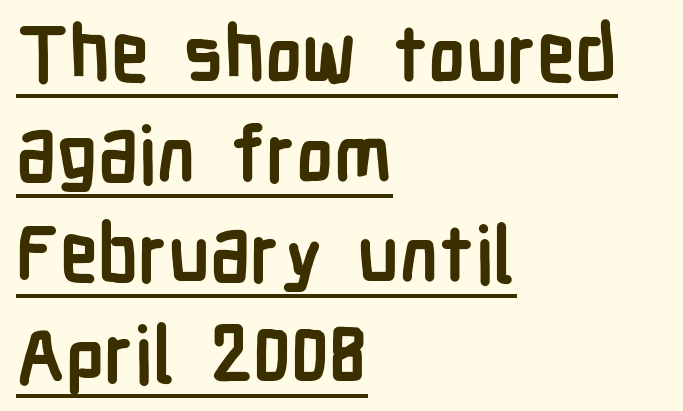
The characters look thick and weighty, a clear bold. These lines stack with their left ends in a neat column. The face used here is proportionally spaced, like ordinary book or web type. Each letter's strokes conclude bluntly, with no projecting serifs.
